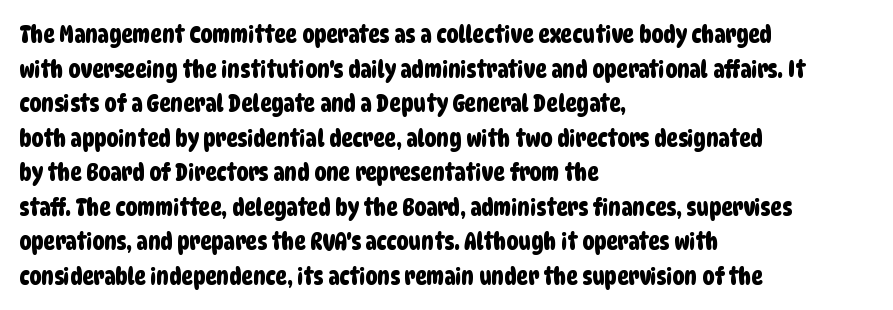
This sample uses plain, unmodified letter spacing. The text block is weighted toward the left margin, trailing off unevenly rightward. Letters rest on an invisible, unmarked baseline. Does the leading feel generous? No, just average.
